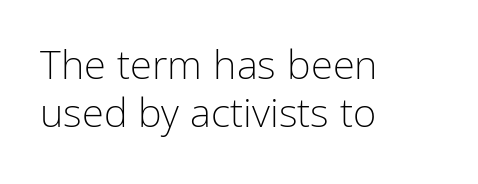
The image shows 40 px light, condensed sans-serif type, upright; set left-aligned, line spacing 1.21x, normal letter spacing, not underlined; low stroke contrast and a medium x-height.
